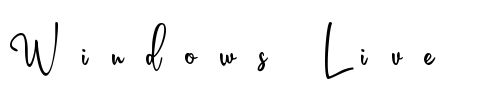
{"serif": "no", "bold": "no", "weight": "light", "width": "condensed", "stroke_contrast": "low", "x_height": "small", "monospaced": "no", "underline": "no", "letter_spacing": "wide", "letter_spacing_em": 0.35, "glyph_px": 67}
